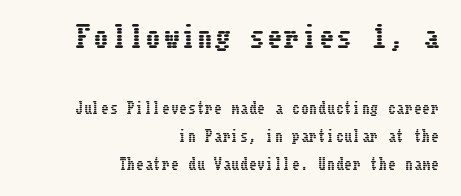
{"italic": "no", "width": "condensed", "stroke_contrast": "low", "x_height": "medium", "underline": "no", "align": "right", "line_spacing": "loose", "line_spacing_ratio": 2.0, "larger_block": "first", "size_ratio": 2.0, "glyph_px": 28}
